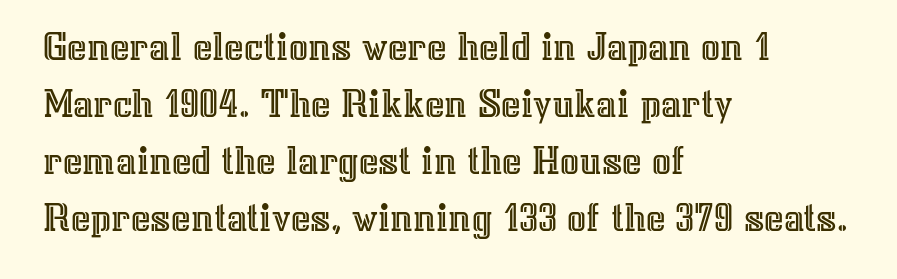
Each line starts at the same left margin while the right side varies. You could call the tracking neutral — neither tight nor loose. Nope, not italic — everything's standing straight. The designer left line spacing at the default. Honestly, there is no underline to notice here at all.
